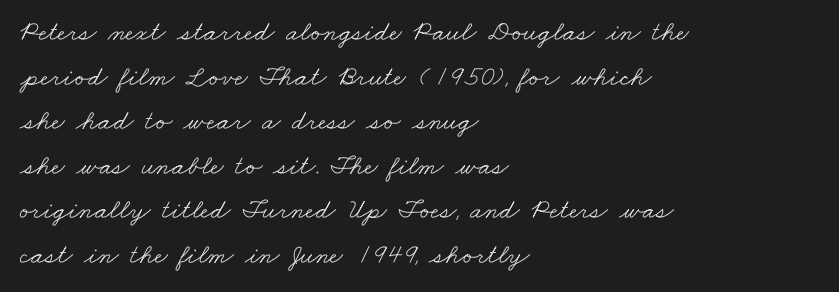
Q: Is the text bold? A: No.
Q: Is the typeface a serif or a sans-serif typeface? A: Serif.
Q: Is the text underlined? A: No.
Q: How is the paragraph aligned? A: Left-aligned.
Q: Is the spacing between letters normal or unusually wide? A: Normal.
Q: Is the spacing between lines tight, normal or loose? A: Normal.
Q: Width (condensed, normal, or wide)? A: Wide.
Q: Stroke contrast? A: Low.
Q: x-height? A: Small.
Q: Monospaced? A: No.
